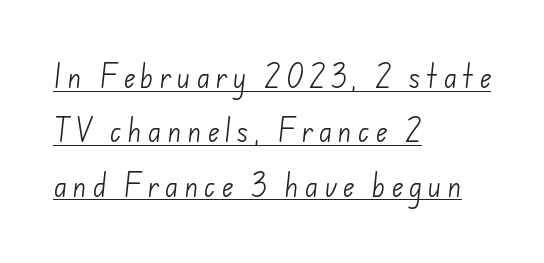
Q: Is the text bold? A: No.
Q: Is the text underlined? A: Yes.
Q: How is the paragraph aligned? A: Left-aligned.
Q: Is the spacing between letters normal or unusually wide? A: Unusually wide.
Q: Is the spacing between lines tight, normal or loose? A: Loose.
